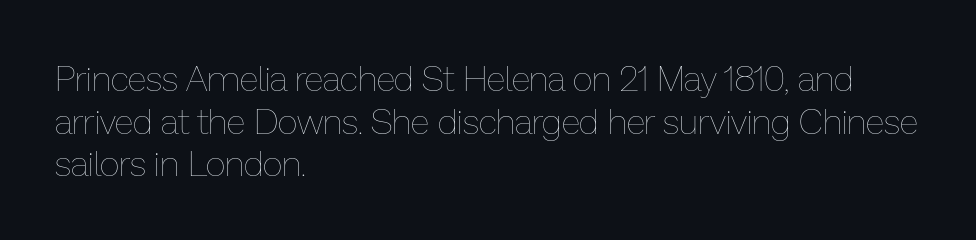
This rendering leaves character spacing at its baseline value. The rendering uses natural spacing where letterforms have individual widths. The characters are drawn with everyday or finer stroke widths. Visually the block forms a straight wall on the left and a jagged coastline on the right. The space beneath each line is pristine and unruled.
